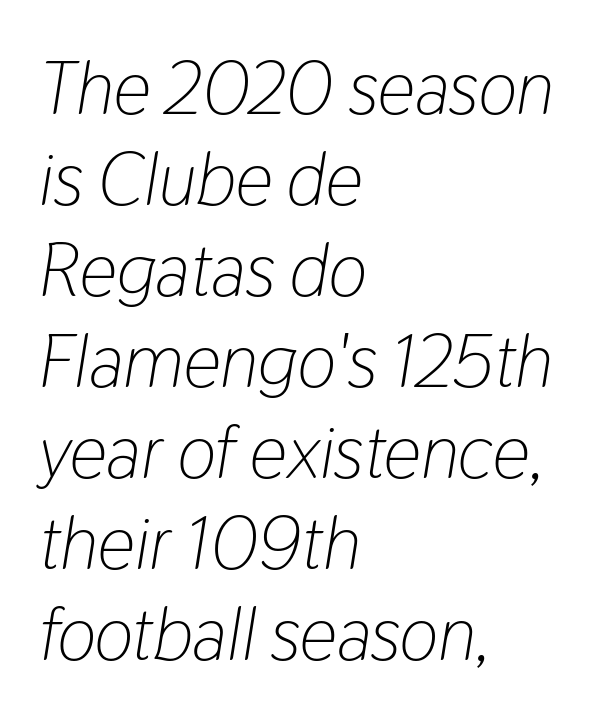
Q: Is the text bold? A: No.
Q: Is the text italic (slanted)? A: Yes, it leans right by about 9 degrees.
Q: Is the text underlined? A: No.
Q: How is the paragraph aligned? A: Left-aligned.
Q: Is the spacing between letters normal or unusually wide? A: Normal.
Q: Width (condensed, normal, or wide)? A: Condensed.
Q: Stroke contrast? A: Low.
Q: x-height? A: Medium.
Q: Monospaced? A: No.
